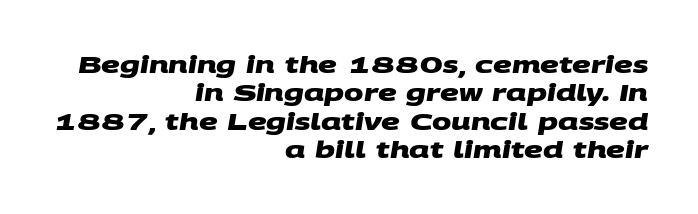
{"bold": "yes", "underline": "no", "align": "right", "line_spacing_ratio": 1.23, "letter_spacing": "normal", "letter_spacing_em": 0.0, "glyph_px": 23}
